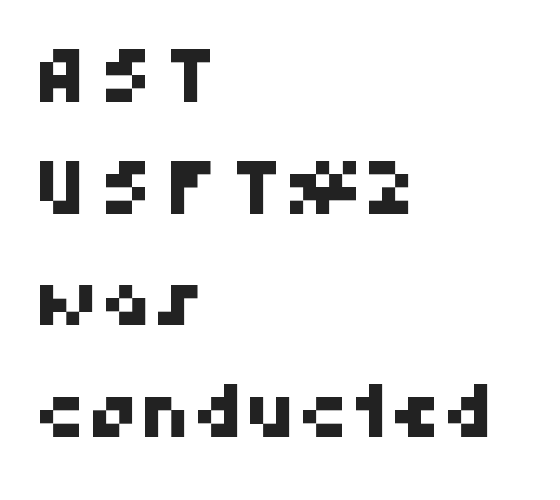
The rows are spaced the way most documents space them. This rendering employs a face without finishing strokes, i.e., a sans-serif. The passage shown is typed in a proportional face where columns would drift. This sample uses plain, unmodified letter spacing. Visually the block forms a straight wall on the left and a jagged coastline on the right. Unmarked baselines from the first word to the last.
